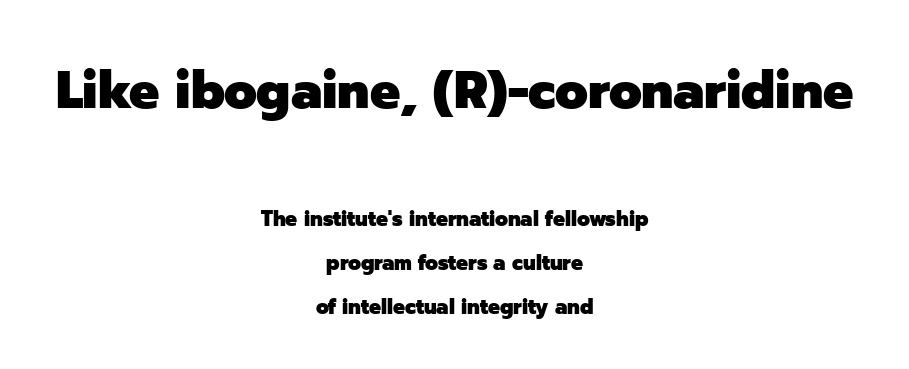
{"serif": "no", "italic": "no", "bold": "yes", "weight": "heavy", "width": "normal", "stroke_contrast": "low", "x_height": "medium", "monospaced": "no", "underline": "no", "align": "center", "line_spacing": "loose", "line_spacing_ratio": 2.09, "letter_spacing": "normal", "letter_spacing_em": 0.0, "larger_block": "first", "size_ratio": 2.52, "glyph_px": 53}
